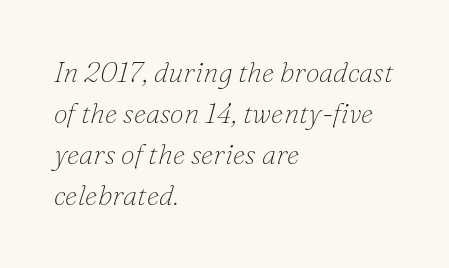
{"serif": "yes", "italic": "yes", "lean": "right", "slant_degrees": 16, "bold": "no", "weight": "thin", "width": "normal", "stroke_contrast": "low", "x_height": "small", "monospaced": "no", "underline": "no", "align": "left", "line_spacing": "normal", "line_spacing_ratio": 1.47, "letter_spacing": "normal", "letter_spacing_em": 0.0, "glyph_px": 28}
